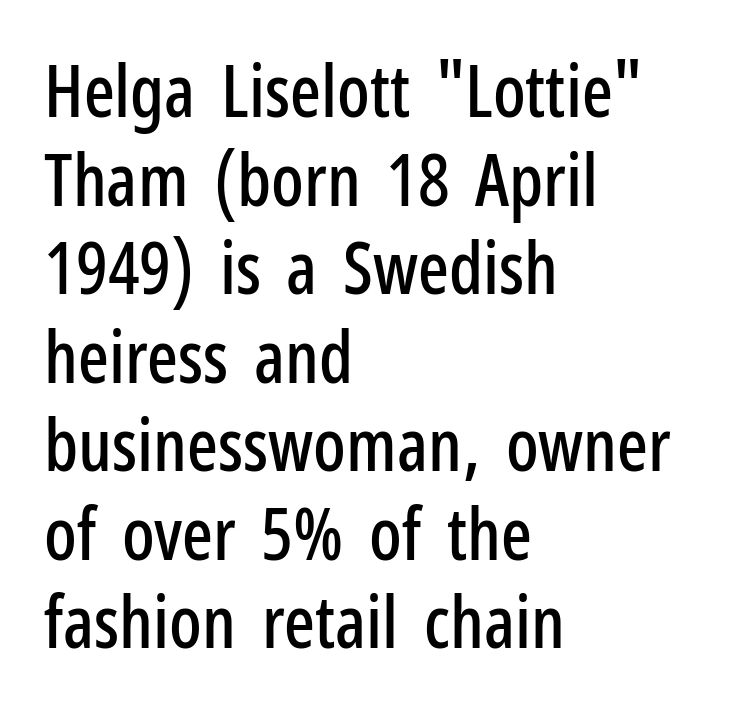
Q: Is the text italic (slanted)? A: No, it is upright.
Q: Is the typeface a serif or a sans-serif typeface? A: Sans-serif.
Q: Is the text underlined? A: No.
Q: How is the paragraph aligned? A: Left-aligned.
Q: Is the spacing between letters normal or unusually wide? A: Normal.
Q: Width (condensed, normal, or wide)? A: Condensed.
Q: Stroke contrast? A: Low.
Q: x-height? A: Medium.
Q: Monospaced? A: No.
